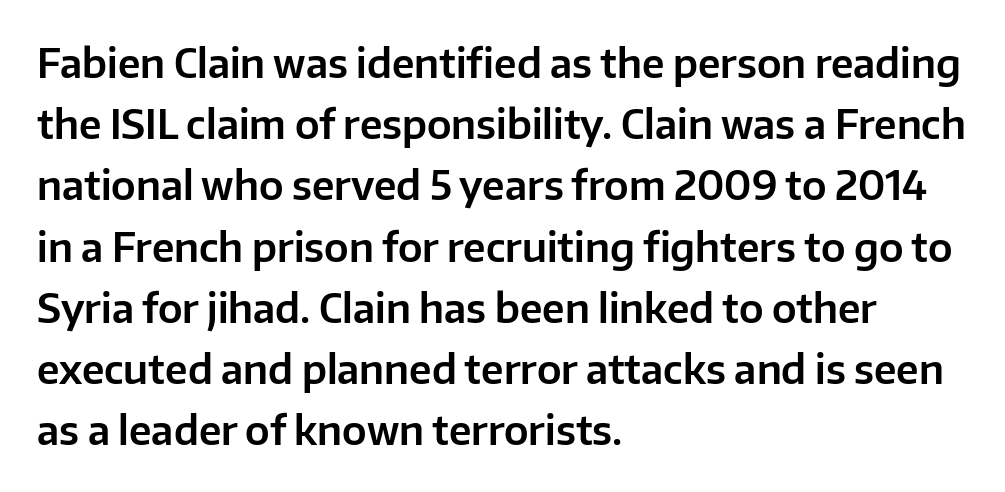
The image shows 39 px sans-serif type, upright; set left-aligned, normal line spacing (1.57x), normal letter spacing, not underlined; low stroke contrast and a medium x-height.
